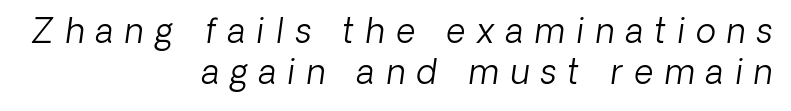
Glyph-to-glyph distance is far greater than everyday printed text. You could not count columns in this text — the font is proportionally spaced. Visually the block forms a straight wall on the right and a jagged coastline on the left. Check where the strokes stop: nothing finishes them off — pure sans.
